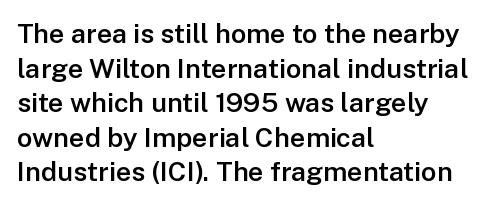
Set as a demibold, roughly 600 on the weight scale. The rendering anchors every line to the left-hand side. Tracking here is standard; glyphs follow each other at the usual distance. In terms of posture, this sample is upright. Each row of text sits above clean, open space.
